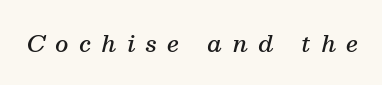
Words float on clear page, feet unadorned. The tracking reads as deliberately expanded to a designer's eye. Notice how the stems are inclined rather than vertical — that's the hallmark of italics. The letters are semibold — heavier than regular but short of a full bold.
